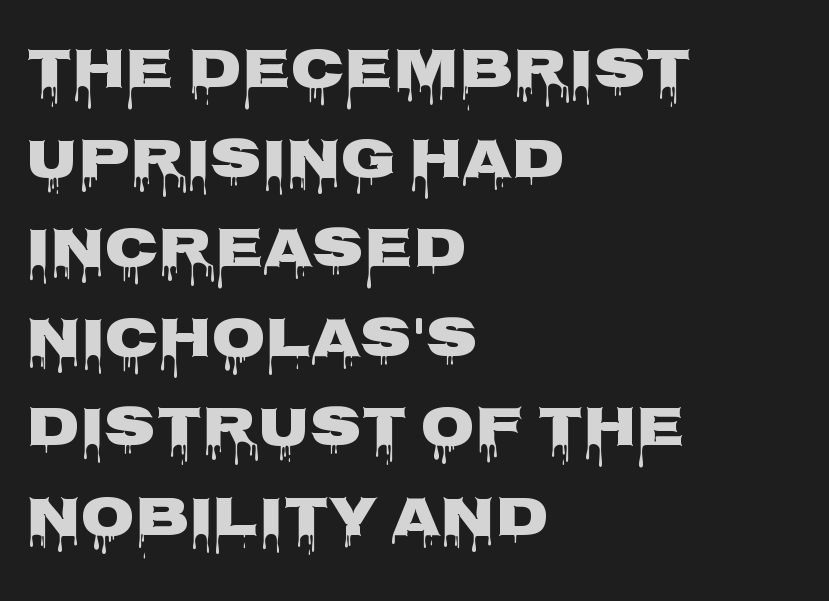
Q: Is the text bold? A: Yes.
Q: Is the text italic (slanted)? A: No, it is upright.
Q: Is the typeface a serif or a sans-serif typeface? A: Sans-serif.
Q: Is the text underlined? A: No.
Q: How is the paragraph aligned? A: Left-aligned.
Q: Is the spacing between letters normal or unusually wide? A: Normal.
Q: Is the spacing between lines tight, normal or loose? A: Normal.
Q: Width (condensed, normal, or wide)? A: Wide.
Q: Stroke contrast? A: Low.
Q: x-height? A: Large.
Q: Monospaced? A: No.
